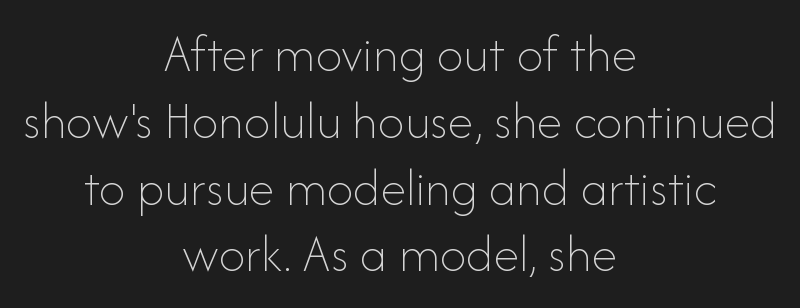
The image shows 53 px thin type, upright; set centered, normal line spacing (1.26x), normal letter spacing, not underlined; low stroke contrast and a small x-height.
